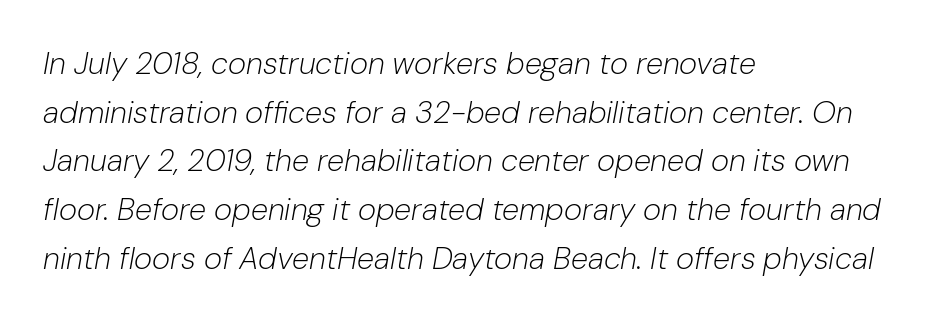
{"italic": "yes", "lean": "right", "slant_degrees": 10, "bold": "no", "weight": "light", "width": "normal", "stroke_contrast": "low", "x_height": "medium", "monospaced": "no", "underline": "no", "align": "left", "line_spacing": "normal", "line_spacing_ratio": 1.57, "letter_spacing": "normal", "letter_spacing_em": 0.0, "glyph_px": 31}
